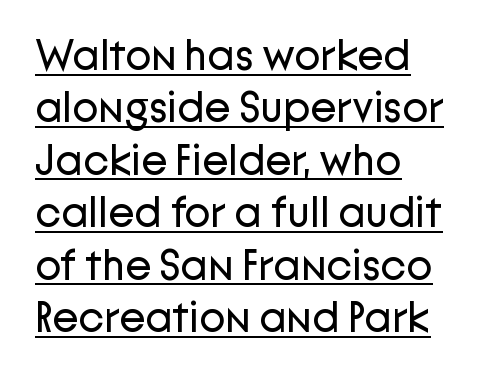
Q: Is the text bold? A: No.
Q: Is the text italic (slanted)? A: No, it is upright.
Q: Is the typeface a serif or a sans-serif typeface? A: Sans-serif.
Q: Is the text underlined? A: Yes.
Q: How is the paragraph aligned? A: Left-aligned.
Q: Is the spacing between letters normal or unusually wide? A: Normal.
Q: Width (condensed, normal, or wide)? A: Normal.
Q: Stroke contrast? A: Low.
Q: x-height? A: Medium.
Q: Monospaced? A: No.
